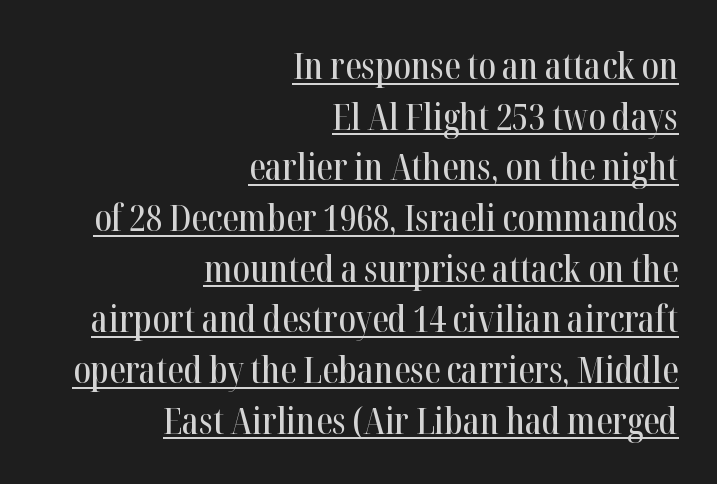
Q: Is the text italic (slanted)? A: No, it is upright.
Q: Is the typeface a serif or a sans-serif typeface? A: Serif.
Q: Is the text underlined? A: Yes.
Q: How is the paragraph aligned? A: Right-aligned.
Q: Is the spacing between letters normal or unusually wide? A: Normal.
Q: Is the spacing between lines tight, normal or loose? A: Normal.
Q: Width (condensed, normal, or wide)? A: Condensed.
Q: Stroke contrast? A: High.
Q: x-height? A: Medium.
Q: Monospaced? A: No.
